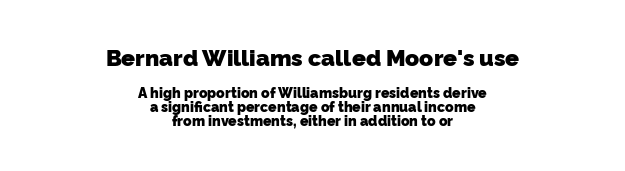
{"bold": "yes", "underline": "no", "align": "center", "line_spacing": "tight", "line_spacing_ratio": 1.02, "letter_spacing": "normal", "letter_spacing_em": 0.0, "larger_block": "first", "size_ratio": 1.64, "glyph_px": 23}
